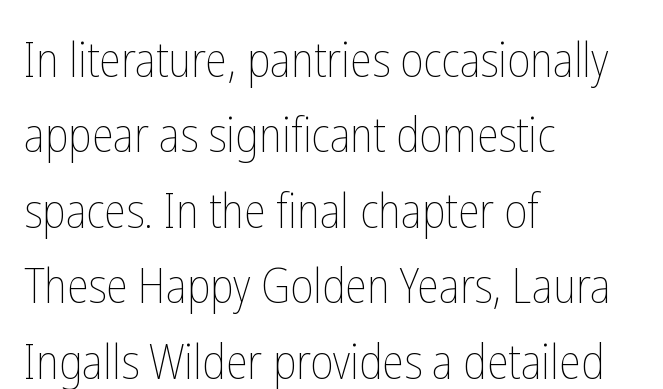
{"italic": "no", "bold": "no", "weight": "thin", "width": "condensed", "stroke_contrast": "low", "x_height": "medium", "monospaced": "no", "underline": "no", "align": "left", "line_spacing": "normal", "line_spacing_ratio": 1.54, "letter_spacing": "normal", "letter_spacing_em": 0.0, "glyph_px": 49}
